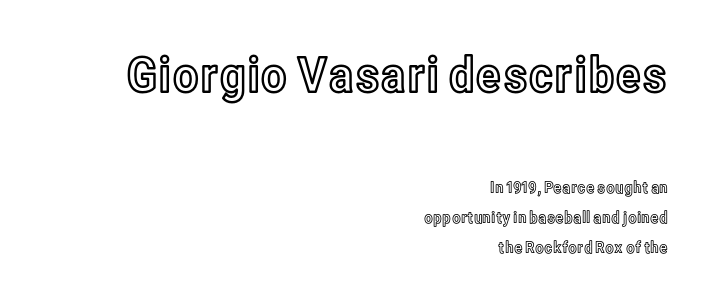
You could call the tracking neutral — neither tight nor loose. Short and long lines alike share a common ending point at right. Every character sits straight up, as roman type does. This layout puts the oversized block above and the modest block below. Here the designer chose a conventional face with non-uniform glyph widths.
